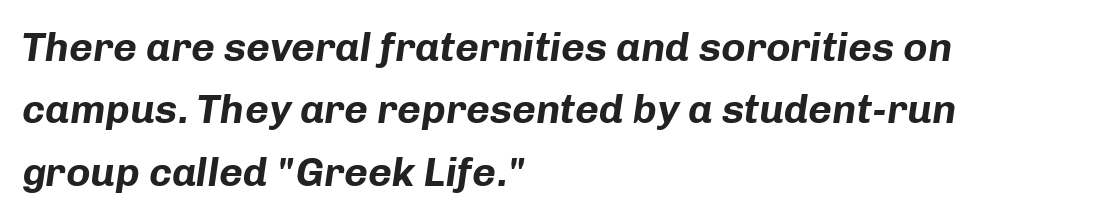
Q: Is the text bold? A: Yes.
Q: Is the text italic (slanted)? A: Yes, it leans right by about 8 degrees.
Q: Is the text underlined? A: No.
Q: How is the paragraph aligned? A: Left-aligned.
Q: Is the spacing between letters normal or unusually wide? A: Normal.
Q: Is the spacing between lines tight, normal or loose? A: Normal.
Q: Width (condensed, normal, or wide)? A: Normal.
Q: Stroke contrast? A: Low.
Q: x-height? A: Medium.
Q: Monospaced? A: No.
